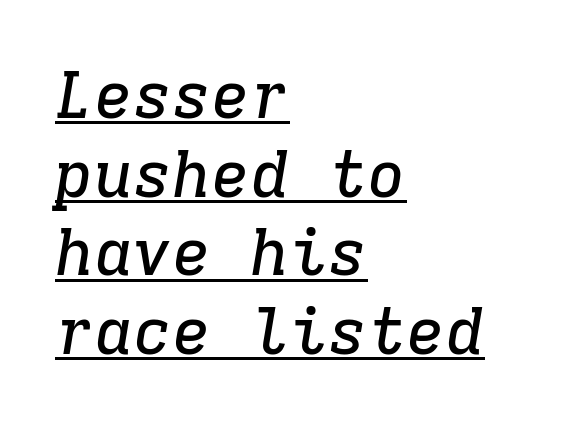
Q: Is the text italic (slanted)? A: Yes, it leans right by about 9 degrees.
Q: Is the typeface a serif or a sans-serif typeface? A: Serif.
Q: Is the text underlined? A: Yes.
Q: How is the paragraph aligned? A: Left-aligned.
Q: Is the spacing between letters normal or unusually wide? A: Normal.
Q: Width (condensed, normal, or wide)? A: Normal.
Q: Stroke contrast? A: Low.
Q: x-height? A: Medium.
Q: Monospaced? A: Yes.
